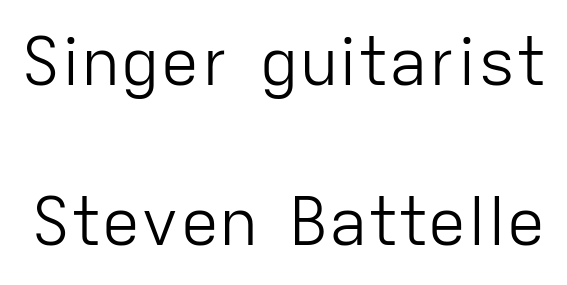
This block would shrink considerably if given ordinary leading; it's expanded now. This reads as an unemphasized weight, regular at the heaviest. Check under the words: just untouched page. This is the regular roman posture of the typeface. I'd call this a sans setting — the letters go barefoot.
